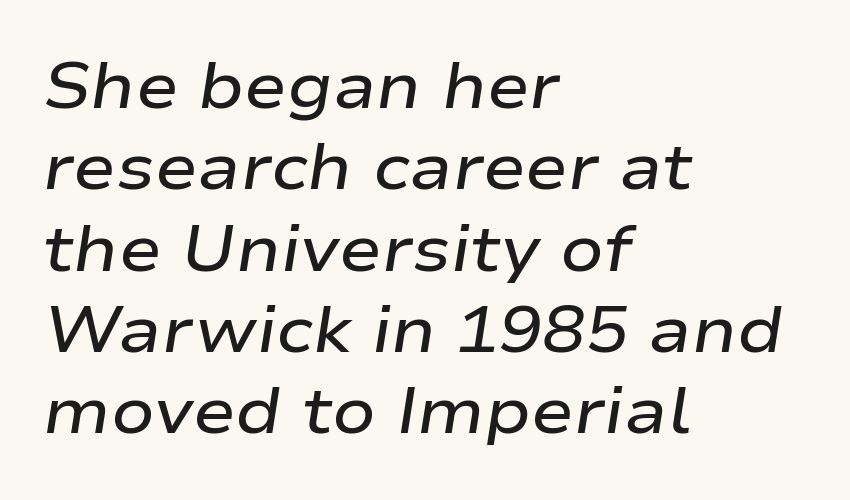
The image shows 64 px semibold, wide type, italic (leaning right); set left-aligned, normal line spacing (1.27x), normal letter spacing, not underlined; low stroke contrast and a medium x-height.
